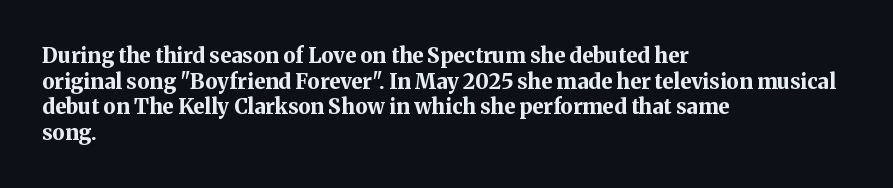
The image shows 21 px bold type, upright; set left-aligned, line spacing 1.22x, normal letter spacing, not underlined.
